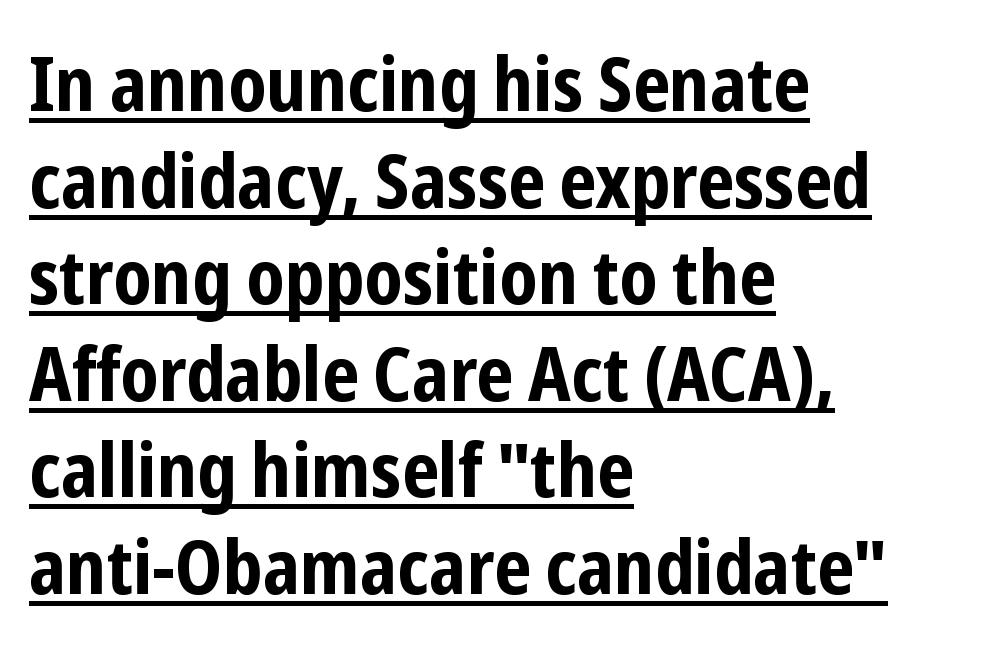
Q: Is the text bold? A: Yes.
Q: Is the text italic (slanted)? A: No, it is upright.
Q: Is the typeface a serif or a sans-serif typeface? A: Sans-serif.
Q: Is the text underlined? A: Yes.
Q: How is the paragraph aligned? A: Left-aligned.
Q: Is the spacing between letters normal or unusually wide? A: Normal.
Q: Is the spacing between lines tight, normal or loose? A: Normal.
Q: Width (condensed, normal, or wide)? A: Condensed.
Q: Stroke contrast? A: Low.
Q: x-height? A: Medium.
Q: Monospaced? A: No.
